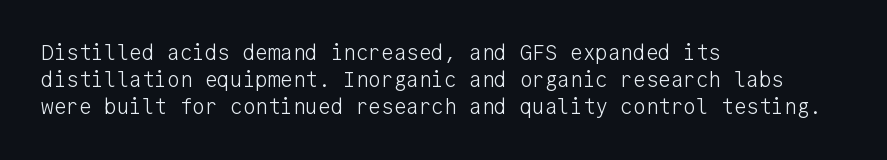
Q: Is the text bold? A: No.
Q: Is the text italic (slanted)? A: No, it is upright.
Q: Is the text underlined? A: No.
Q: How is the paragraph aligned? A: Left-aligned.
Q: Is the spacing between letters normal or unusually wide? A: Normal.
Q: Is the spacing between lines tight, normal or loose? A: Normal.
